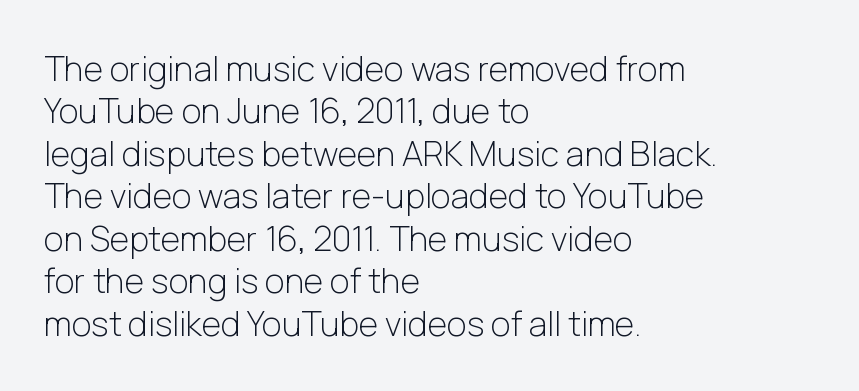
The image shows 34 px light sans-serif type, upright; set left-aligned, normal line spacing (1.25x), normal letter spacing, not underlined; low stroke contrast and a medium x-height.
